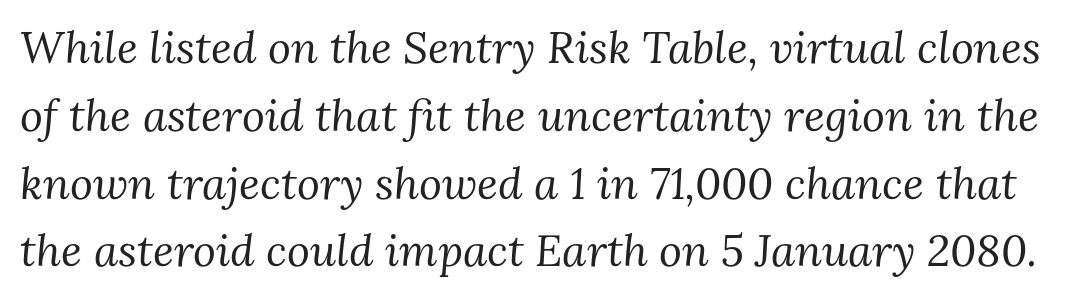
Horizontal bands of white between lines are of average thickness. No chunkiness to these letters — they're not bold. Rule under the text: the space is simply empty. Tracking value appears to be zero — textbook default spacing. The axis of the letterforms is tilted away from vertical. The rendering uses natural spacing where letterforms have individual widths.
